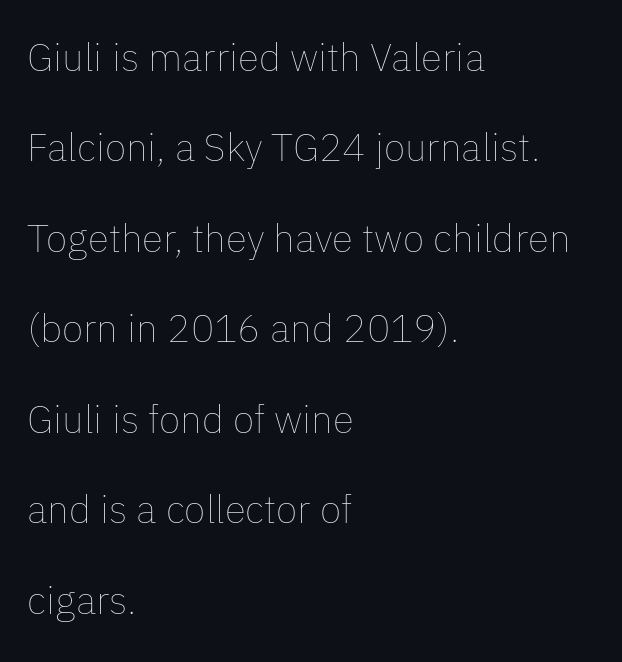
{"italic": "no", "bold": "no", "weight": "thin", "width": "normal", "stroke_contrast": "low", "x_height": "medium", "monospaced": "no", "underline": "no", "align": "left", "line_spacing": "loose", "line_spacing_ratio": 2.32, "letter_spacing": "normal", "letter_spacing_em": 0.0, "glyph_px": 39}
